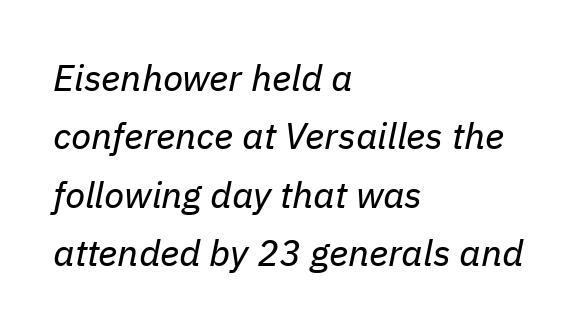
The image shows 37 px regular-weight type, italic (leaning right); set left-aligned, normal line spacing (1.58x), normal letter spacing, not underlined; low stroke contrast and a medium x-height.
